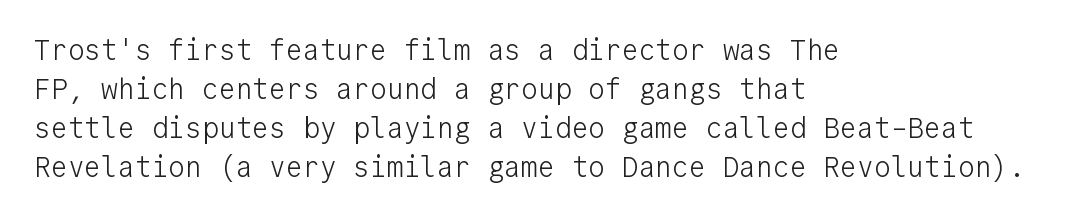
{"serif": "no", "italic": "no", "bold": "no", "weight": "light", "width": "normal", "stroke_contrast": "low", "x_height": "medium", "monospaced": "yes", "underline": "no", "align": "left", "line_spacing": "normal", "line_spacing_ratio": 1.39, "letter_spacing": "normal", "letter_spacing_em": 0.0, "glyph_px": 28}
